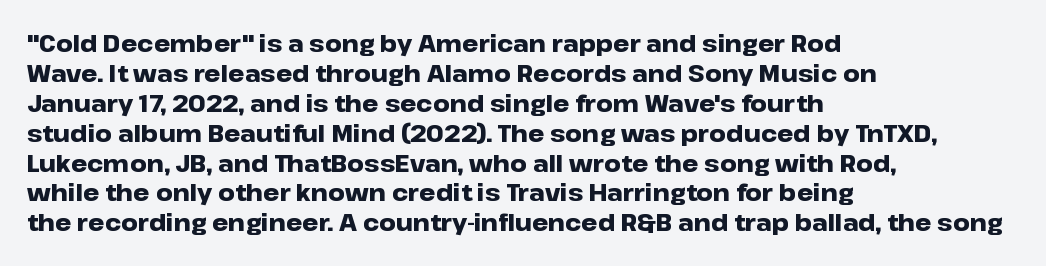
The image shows 23 px bold type, upright; set left-aligned, normal line spacing (1.3x), normal letter spacing, not underlined.
